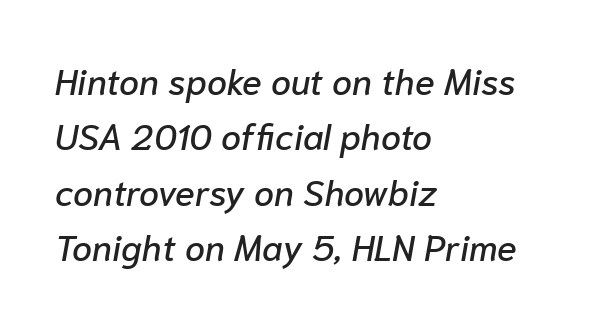
Q: Is the text italic (slanted)? A: Yes, it leans right by about 10 degrees.
Q: Is the text underlined? A: No.
Q: How is the paragraph aligned? A: Left-aligned.
Q: Is the spacing between letters normal or unusually wide? A: Normal.
Q: Is the spacing between lines tight, normal or loose? A: Normal.
Q: Width (condensed, normal, or wide)? A: Normal.
Q: Stroke contrast? A: Low.
Q: x-height? A: Medium.
Q: Monospaced? A: No.
